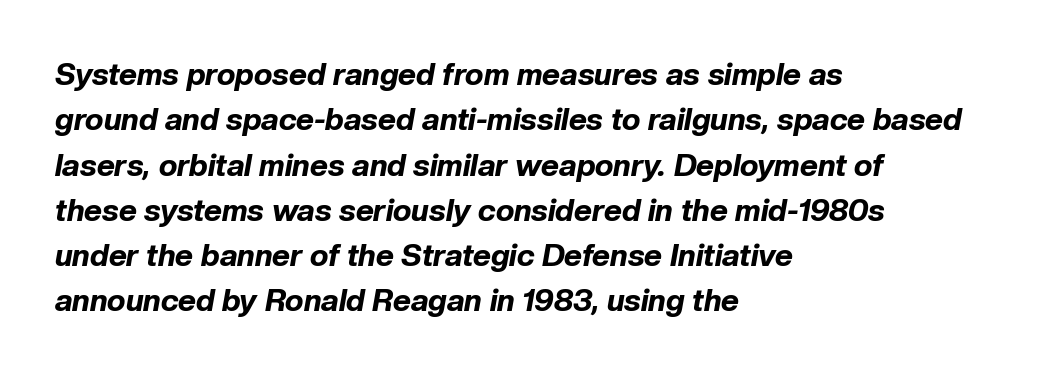
The image shows 31 px bold type, italic (leaning right); set left-aligned, normal line spacing (1.46x), normal letter spacing, not underlined; low stroke contrast and a medium x-height.
